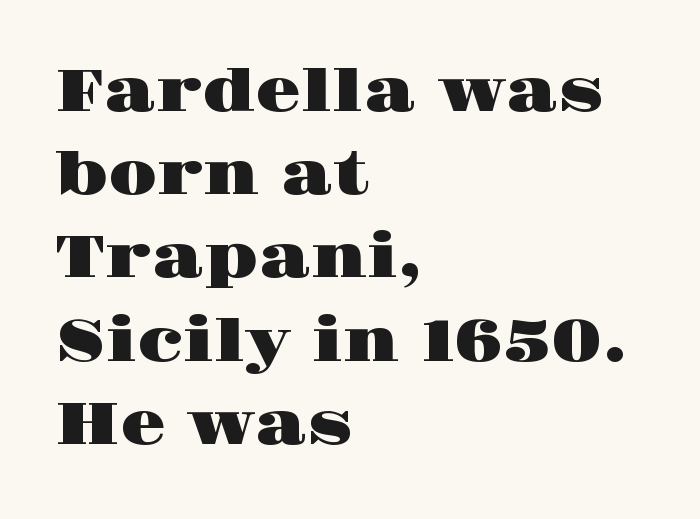
Is there any slant? The stems are plumb. Note the varied advance widths — an 'i' is clearly narrower than an 'm'. Clear beneath every line of the passage. Quick note: interline space is typical.
